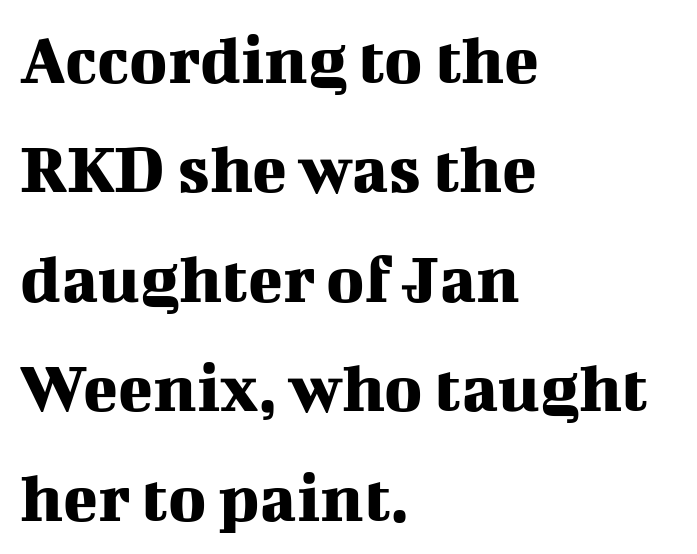
{"serif": "yes", "italic": "no", "width": "normal", "stroke_contrast": "medium", "x_height": "medium", "monospaced": "no", "underline": "no", "align": "left", "line_spacing": "normal", "line_spacing_ratio": 1.52, "letter_spacing": "normal", "letter_spacing_em": 0.0, "glyph_px": 72}
